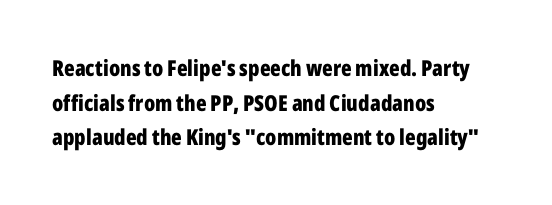
The image shows 22 px bold type, upright; set left-aligned, normal line spacing (1.57x), normal letter spacing, not underlined.
